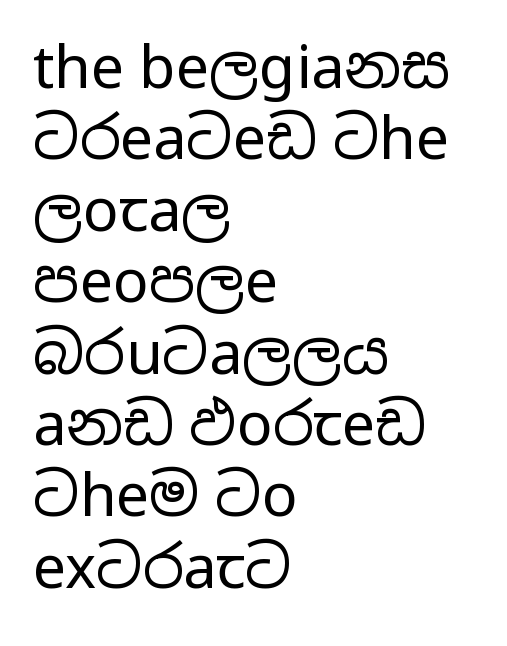
The image shows 59 px regular-weight, wide sans-serif type, upright; set left-aligned, line spacing 1.21x, normal letter spacing, not underlined; low stroke contrast and a medium x-height.
